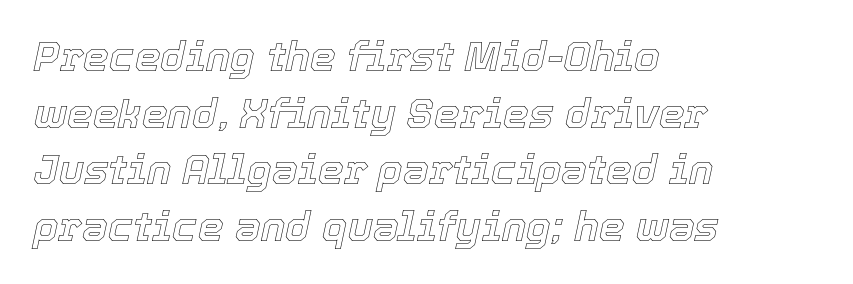
Q: Is the text italic (slanted)? A: Yes, it leans right by about 12 degrees.
Q: Is the text underlined? A: No.
Q: How is the paragraph aligned? A: Left-aligned.
Q: Is the spacing between letters normal or unusually wide? A: Normal.
Q: Is the spacing between lines tight, normal or loose? A: Normal.
Q: Width (condensed, normal, or wide)? A: Normal.
Q: x-height? A: Medium.
Q: Monospaced? A: No.
